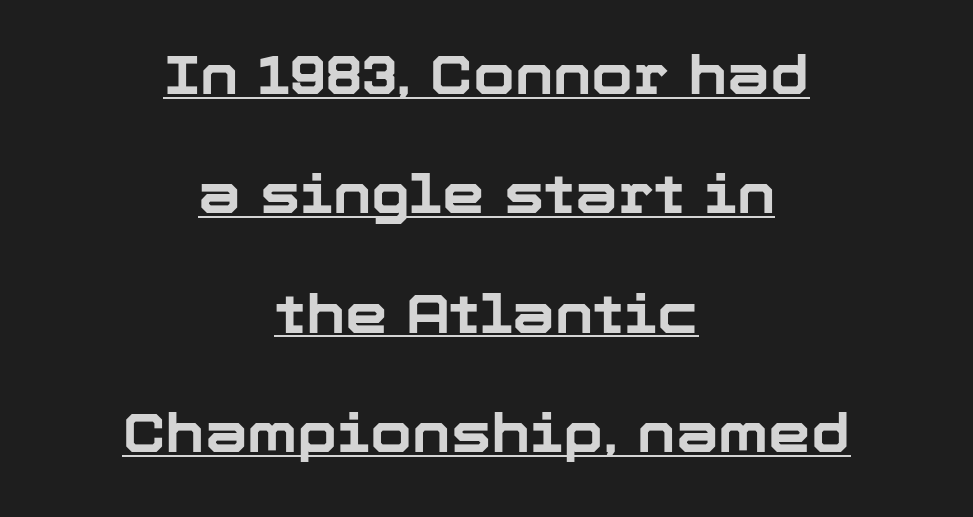
The paragraph shown floats in the horizontal middle. Upright lettering throughout. This sample trades compactness for vertical openness between lines. Underlined type. Check where the strokes stop: nothing finishes them off — pure sans. Students, note that the glyphs here touch the page at normal intervals.
